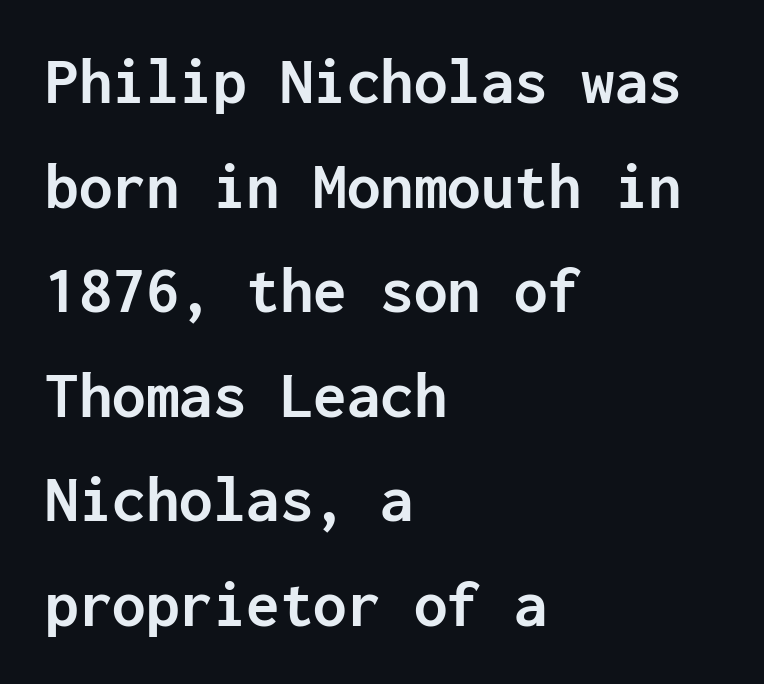
Q: Is the text bold? A: Yes.
Q: Is the text italic (slanted)? A: No, it is upright.
Q: Is the typeface a serif or a sans-serif typeface? A: Sans-serif.
Q: Is the text underlined? A: No.
Q: How is the paragraph aligned? A: Left-aligned.
Q: Is the spacing between letters normal or unusually wide? A: Normal.
Q: Is the spacing between lines tight, normal or loose? A: Normal.
Q: Width (condensed, normal, or wide)? A: Normal.
Q: Stroke contrast? A: Low.
Q: x-height? A: Medium.
Q: Monospaced? A: Yes.
